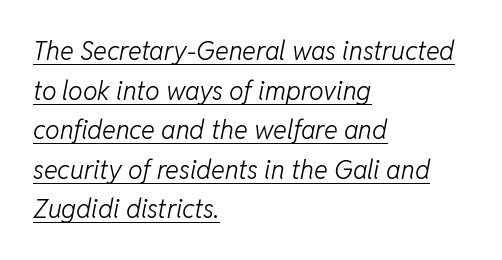
{"italic": "yes", "lean": "right", "slant_degrees": 11, "bold": "no", "underline": "yes", "align": "left", "line_spacing": "normal", "line_spacing_ratio": 1.52, "letter_spacing": "normal", "letter_spacing_em": 0.0, "glyph_px": 26}
